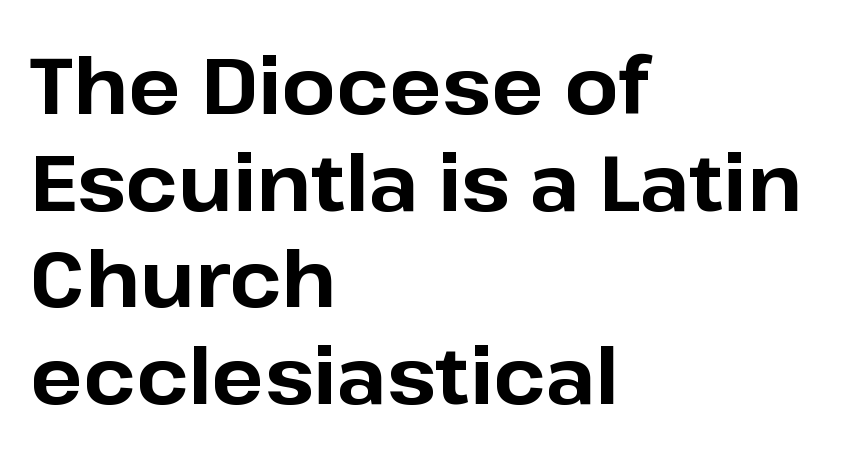
{"serif": "no", "italic": "no", "bold": "yes", "weight": "bold", "width": "normal", "stroke_contrast": "low", "x_height": "medium", "monospaced": "no", "underline": "no", "align": "left", "line_spacing_ratio": 1.24, "letter_spacing": "normal", "letter_spacing_em": 0.0, "glyph_px": 78}
